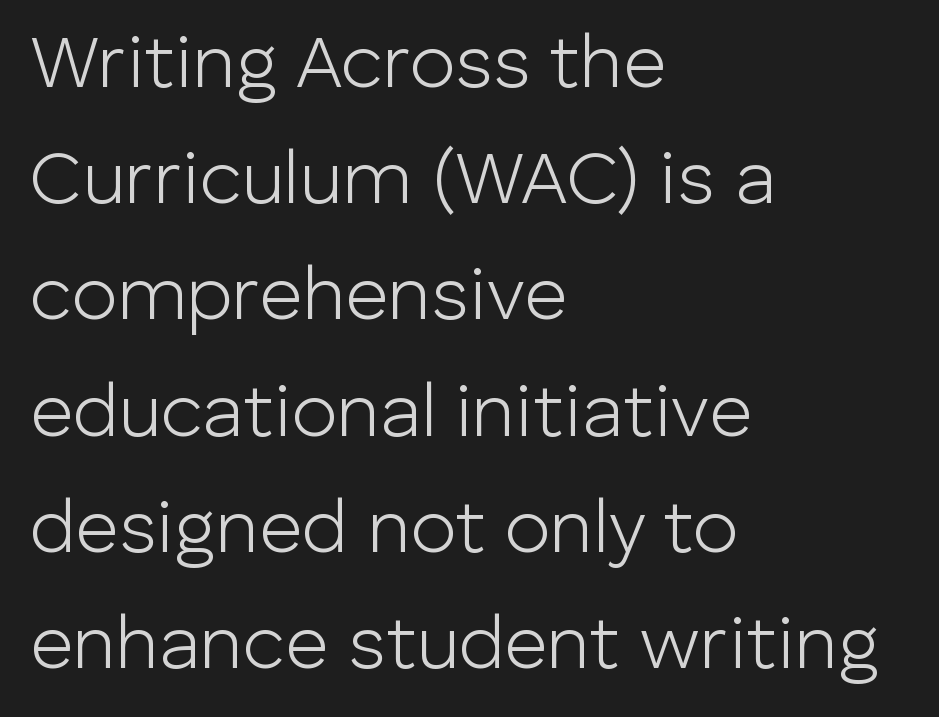
The image shows 75 px light sans-serif type, upright; set left-aligned, normal line spacing (1.55x), normal letter spacing, not underlined; low stroke contrast and a medium x-height.
